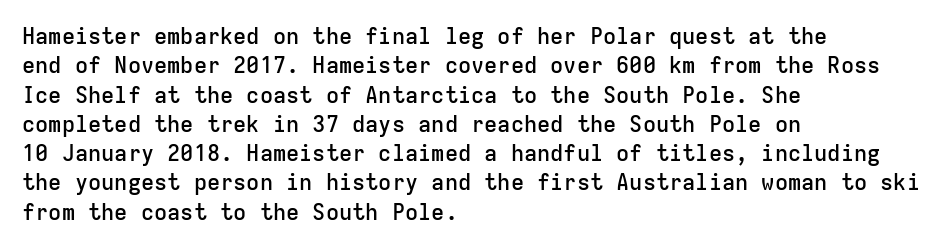
Unmarked baselines from the first word to the last. Does the copy run flush right? No — it runs flush left. Every stem runs plumb, perpendicular to the baseline. Each glyph is drawn with semibold strokes, heavier than normal yet not fully bold. The rendering keeps characters at their native spacing.
